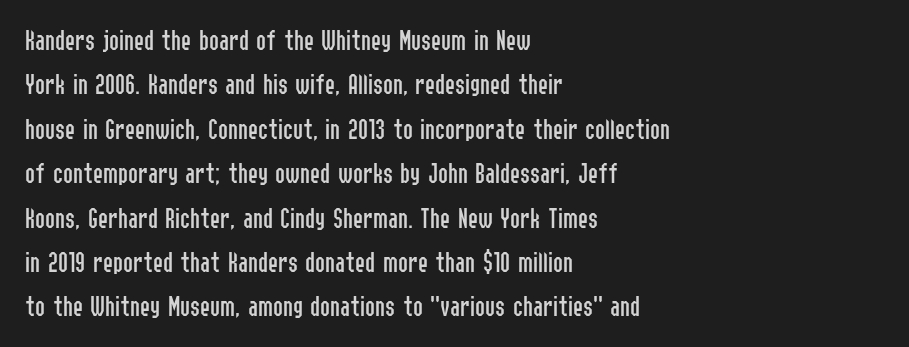
Has an underline been added? It has not. The vertical gap from one line to the next is medium. These lines are rendered in a variable-pitch font. The passage shown is not bold in any degree. The letters sit at their default tracking, neither squeezed nor spread. The rag falls on the right side of this text block.
